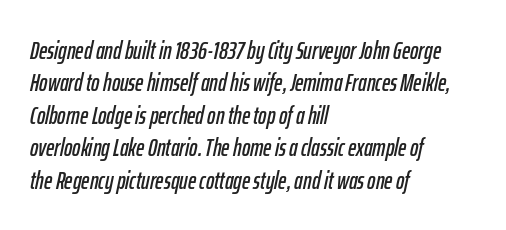
The image shows 25 px text type, italic (leaning right); set left-aligned, normal line spacing (1.3x), normal letter spacing, not underlined.
